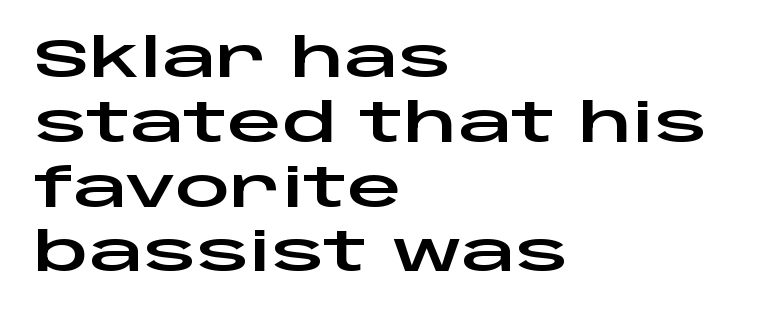
Q: Is the text italic (slanted)? A: No, it is upright.
Q: Is the typeface a serif or a sans-serif typeface? A: Sans-serif.
Q: Is the text underlined? A: No.
Q: How is the paragraph aligned? A: Left-aligned.
Q: Is the spacing between letters normal or unusually wide? A: Normal.
Q: Width (condensed, normal, or wide)? A: Wide.
Q: Stroke contrast? A: Low.
Q: x-height? A: Large.
Q: Monospaced? A: No.
